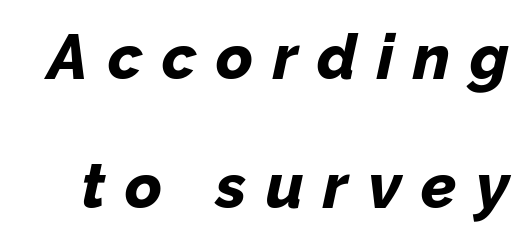
{"italic": "yes", "lean": "right", "slant_degrees": 12, "bold": "yes", "weight": "bold", "width": "normal", "stroke_contrast": "low", "x_height": "medium", "monospaced": "no", "underline": "no", "line_spacing": "loose", "line_spacing_ratio": 2.05, "letter_spacing": "wide", "letter_spacing_em": 0.31, "glyph_px": 63}
